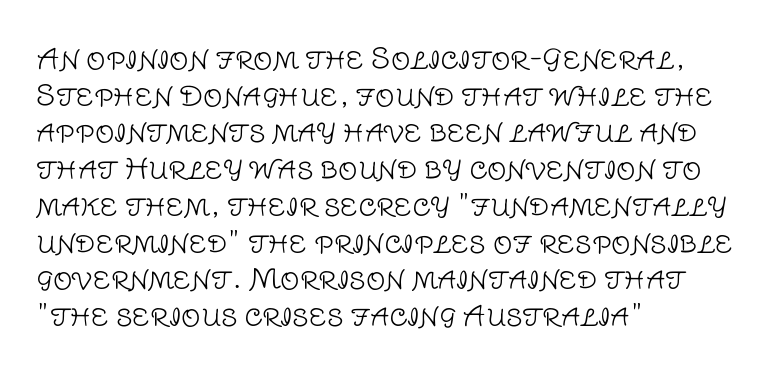
Q: Is the text bold? A: No.
Q: Is the text italic (slanted)? A: Yes.
Q: Is the text underlined? A: No.
Q: How is the paragraph aligned? A: Left-aligned.
Q: Is the spacing between letters normal or unusually wide? A: Normal.
Q: Is the spacing between lines tight, normal or loose? A: Normal.
